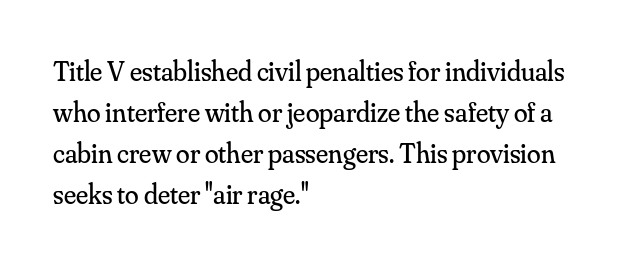
The image shows 28 px regular-weight serif type, upright; set left-aligned, normal line spacing (1.46x), normal letter spacing, not underlined; medium stroke contrast and a small x-height.
